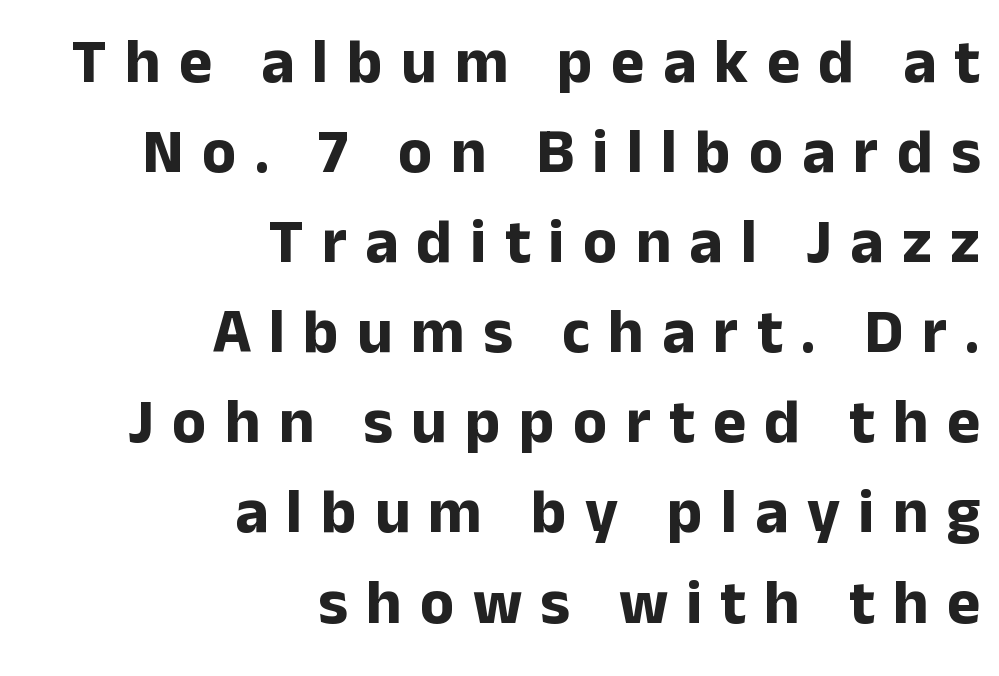
Q: Is the text bold? A: Yes.
Q: Is the text italic (slanted)? A: No, it is upright.
Q: Is the typeface a serif or a sans-serif typeface? A: Sans-serif.
Q: Is the text underlined? A: No.
Q: How is the paragraph aligned? A: Right-aligned.
Q: Is the spacing between letters normal or unusually wide? A: Unusually wide.
Q: Is the spacing between lines tight, normal or loose? A: Normal.
Q: Width (condensed, normal, or wide)? A: Normal.
Q: Stroke contrast? A: Low.
Q: x-height? A: Medium.
Q: Monospaced? A: No.
